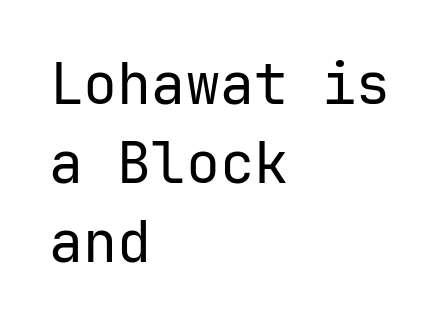
The line-height multiplier appears to be the usual default. The typeface chosen for these lines omits serifs. This sample is left-justified, so line endings fall wherever the words run out. The strokes are not fattened; the text isn't bold.
